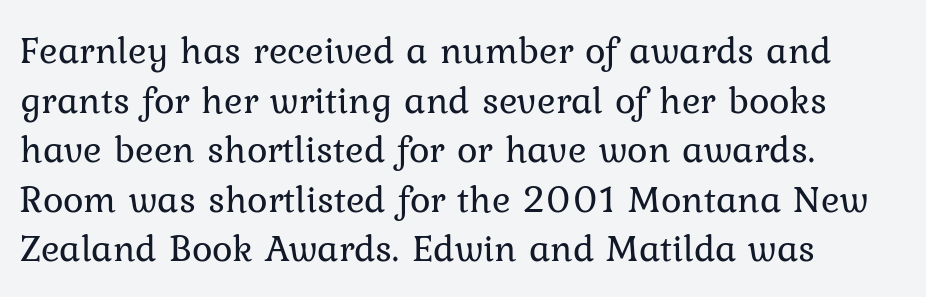
Notice how the passage keeps a crisp vertical edge on the left only. The foot of each line stays bare and open. Does the leading feel generous? No, just average. You could not count columns in this text — the font is proportionally spaced.
